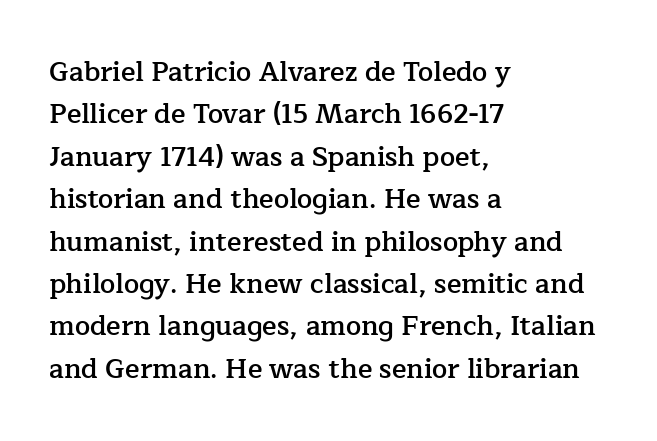
The image shows 27 px text type, upright; set left-aligned, normal line spacing (1.57x), normal letter spacing, not underlined.
